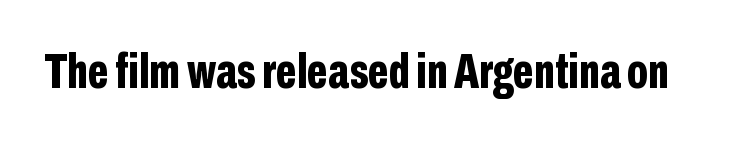
Q: Is the text bold? A: Yes.
Q: Is the text italic (slanted)? A: No, it is upright.
Q: Is the typeface a serif or a sans-serif typeface? A: Sans-serif.
Q: Is the text underlined? A: No.
Q: Is the spacing between letters normal or unusually wide? A: Normal.
Q: Width (condensed, normal, or wide)? A: Condensed.
Q: Stroke contrast? A: Low.
Q: x-height? A: Medium.
Q: Monospaced? A: No.
